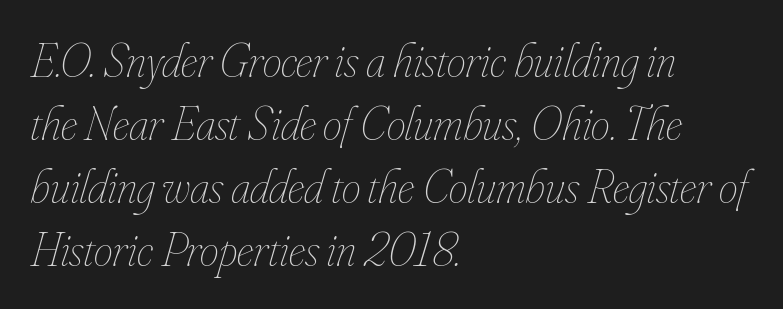
Emphasis-style slanted type is in use. Honestly, the letter spacing is just normal — you wouldn't notice it. Vertically, the passage feels balanced, rows spaced as you'd expect. The lines in this sample share a left origin and differ only in where they stop.
